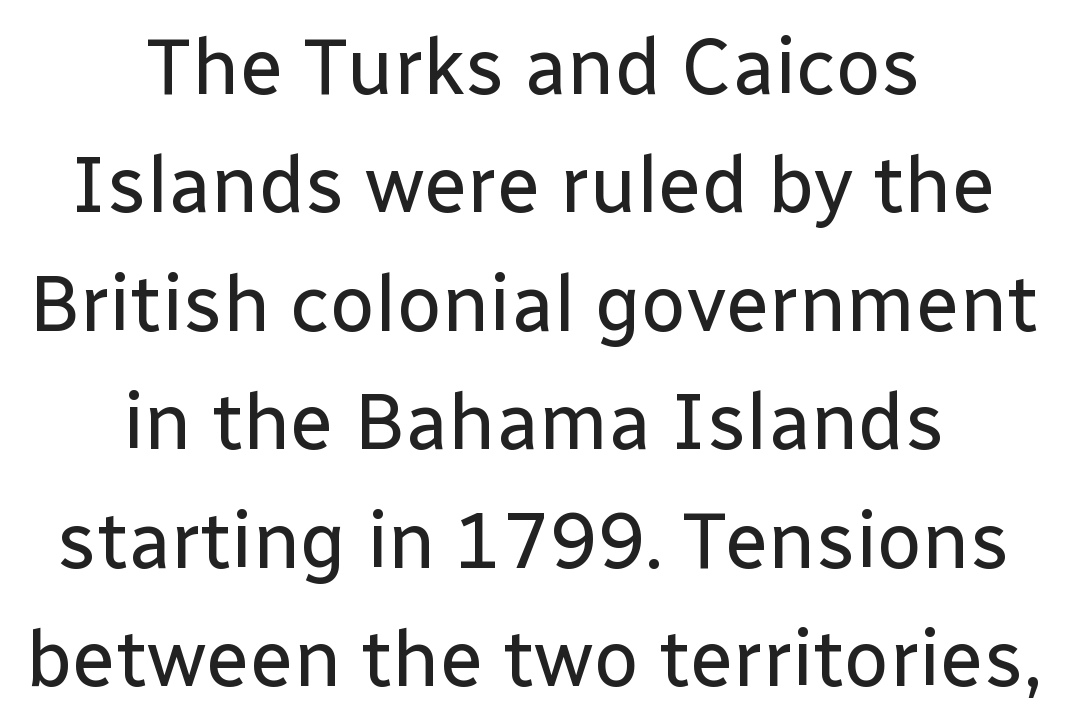
The image shows 79 px regular-weight sans-serif type, upright; set centered, normal line spacing (1.5x), normal letter spacing, not underlined; low stroke contrast and a medium x-height.
